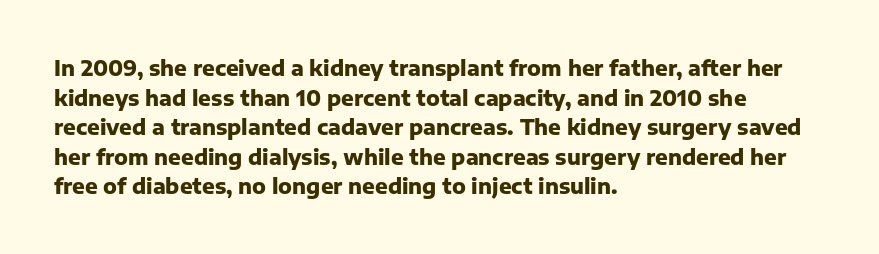
The image shows 21 px bold type, upright; set left-aligned, normal line spacing (1.41x), normal letter spacing, not underlined.
